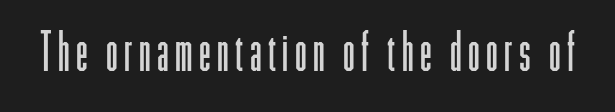
Varying glyph widths throughout — classic text-font behaviour. No feet cap the strokes, marking this as sans-serif type. The axis of the letterforms is exactly vertical. The font is comparable to plain body text, perhaps lighter.
